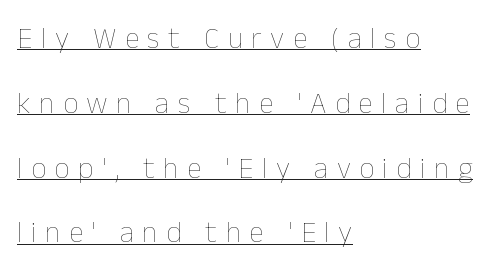
{"italic": "no", "bold": "no", "weight": "thin", "width": "normal", "stroke_contrast": "low", "x_height": "medium", "monospaced": "no", "underline": "yes", "align": "left", "line_spacing": "loose", "line_spacing_ratio": 2.16, "letter_spacing": "wide", "letter_spacing_em": 0.28, "glyph_px": 30}
